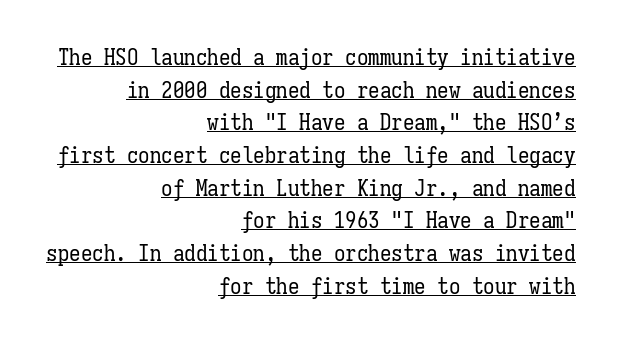
The image shows 23 px text type, upright; set right-aligned, normal line spacing (1.42x), normal letter spacing, underlined.
